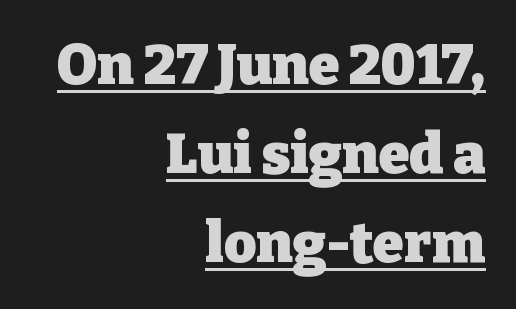
Look at the bottom of the vertical strokes: they flare into serifs here. Quick note: not italic, upright. Regular leading. The line texture is even and compact thanks to regular tracking.
